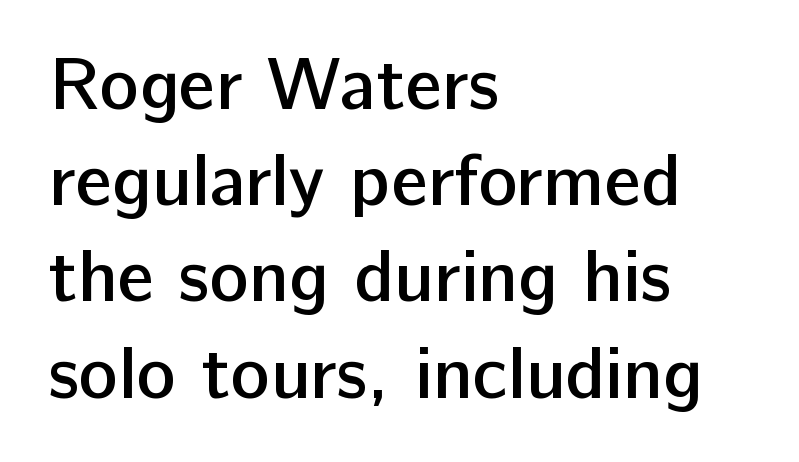
This is the regular roman posture of the typeface. Nope, no serifs anywhere on these letters. Clear beneath every line of the passage. The compositor pushed each line to the left boundary.
